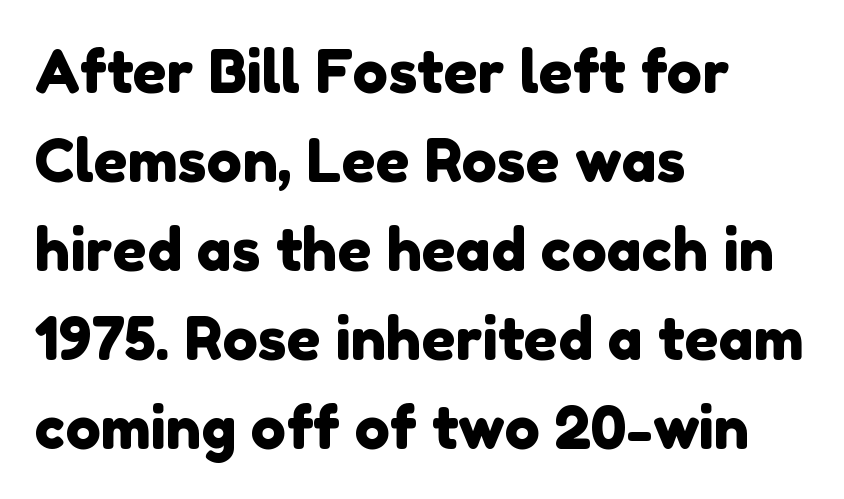
Character widths vary here, with narrow letters taking less room than wide ones. Short note: letters normally spaced. Each row of text sits above clean, open space. You can tell from the bare stems that sans-serif type was used. Students, observe: this is what conventionally led text looks like.
